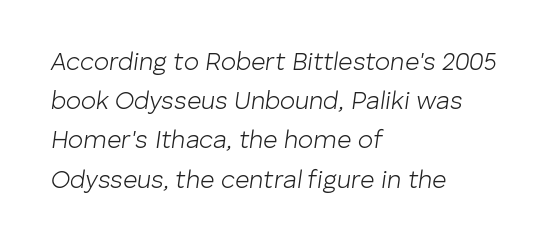
{"italic": "yes", "lean": "right", "slant_degrees": 8, "bold": "no", "underline": "no", "align": "left", "line_spacing": "normal", "line_spacing_ratio": 1.57, "letter_spacing": "normal", "letter_spacing_em": 0.0, "glyph_px": 25}
